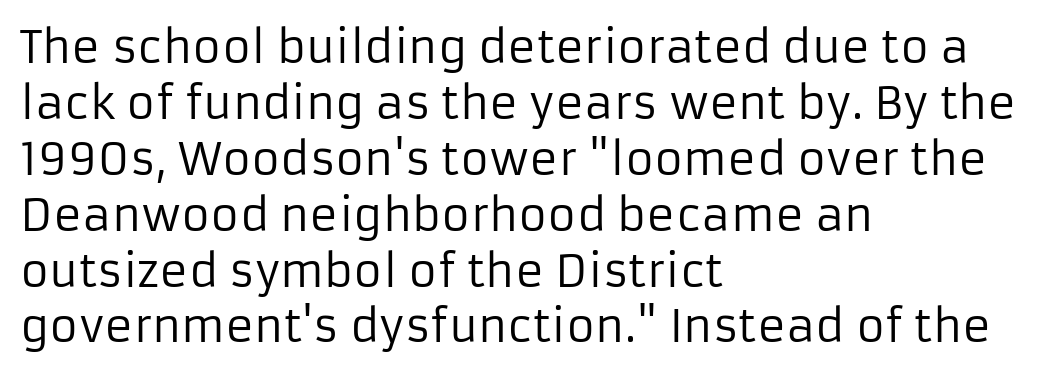
The image shows 44 px regular-weight sans-serif type, upright; set left-aligned, normal line spacing (1.27x), normal letter spacing, not underlined; low stroke contrast and a medium x-height.
